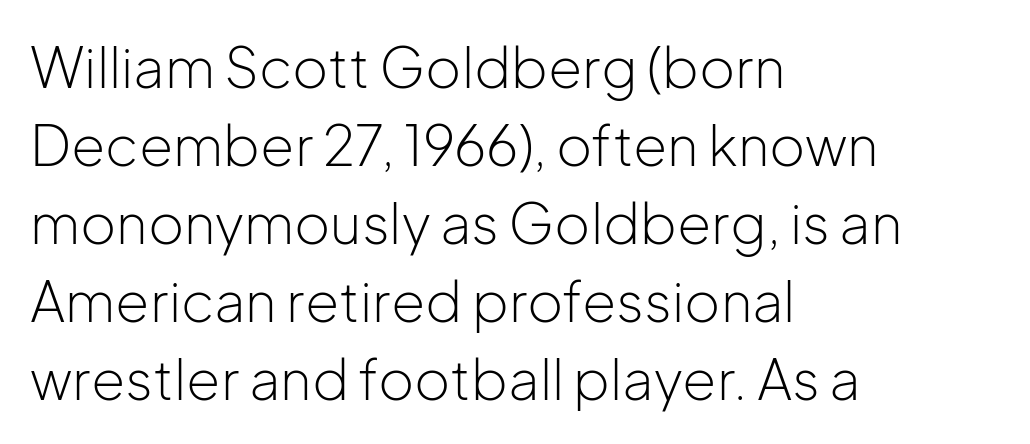
The image shows 55 px light sans-serif type, upright; set left-aligned, normal line spacing (1.42x), normal letter spacing, not underlined; low stroke contrast and a medium x-height.
